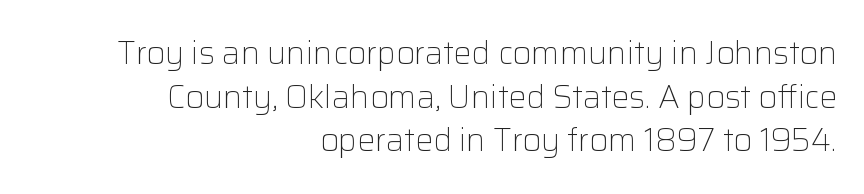
Q: Is the text bold? A: No.
Q: Is the text italic (slanted)? A: No, it is upright.
Q: Is the typeface a serif or a sans-serif typeface? A: Sans-serif.
Q: Is the text underlined? A: No.
Q: How is the paragraph aligned? A: Right-aligned.
Q: Is the spacing between letters normal or unusually wide? A: Normal.
Q: Is the spacing between lines tight, normal or loose? A: Normal.
Q: Width (condensed, normal, or wide)? A: Normal.
Q: Stroke contrast? A: Low.
Q: x-height? A: Medium.
Q: Monospaced? A: No.
